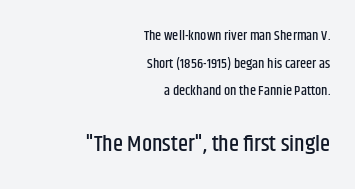
Baseline-to-baseline distance is far greater than the letter height. Nothing unusual about the tracking: characters are spaced as the font intends. The second block has been scaled up relative to the first. Typeset ragged left — the right edge is the straight one.
